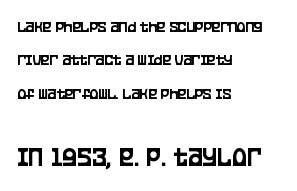
The image shows 28 px condensed sans-serif type, upright; set left-aligned, loose line spacing (2.09x), normal letter spacing, not underlined; the second (bottom) block is 1.75x larger; low stroke contrast and a large x-height.
